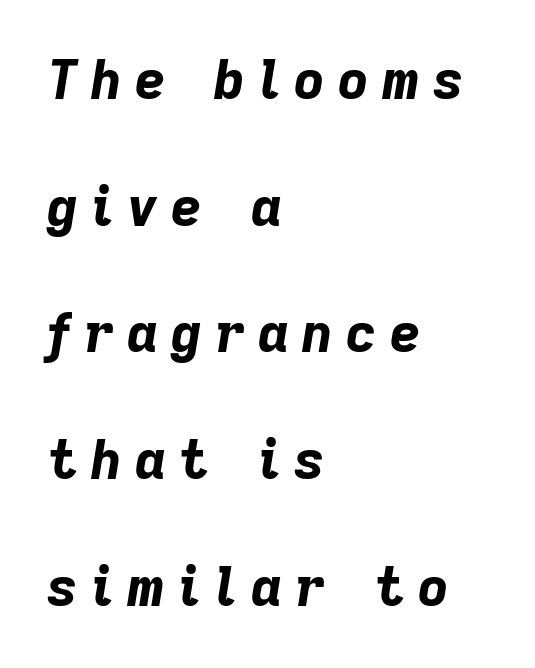
{"italic": "yes", "lean": "right", "slant_degrees": 9, "bold": "yes", "weight": "bold", "width": "normal", "stroke_contrast": "low", "x_height": "medium", "monospaced": "no", "underline": "no", "align": "left", "line_spacing": "loose", "line_spacing_ratio": 2.39, "letter_spacing": "wide", "letter_spacing_em": 0.25, "glyph_px": 53}
